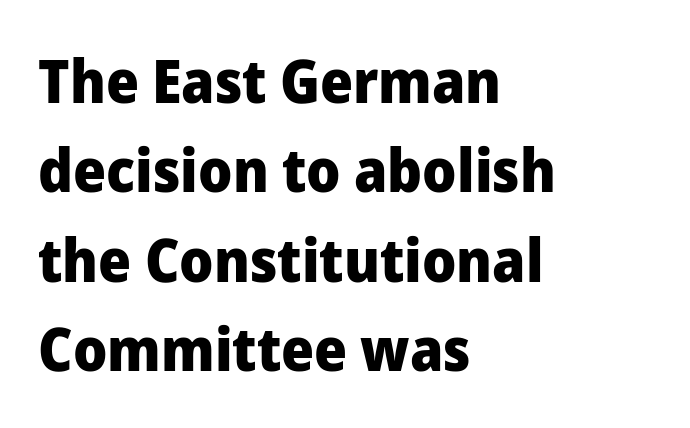
The image shows 60 px heavy sans-serif type, upright; set left-aligned, normal line spacing (1.49x), normal letter spacing, not underlined; low stroke contrast and a medium x-height.
